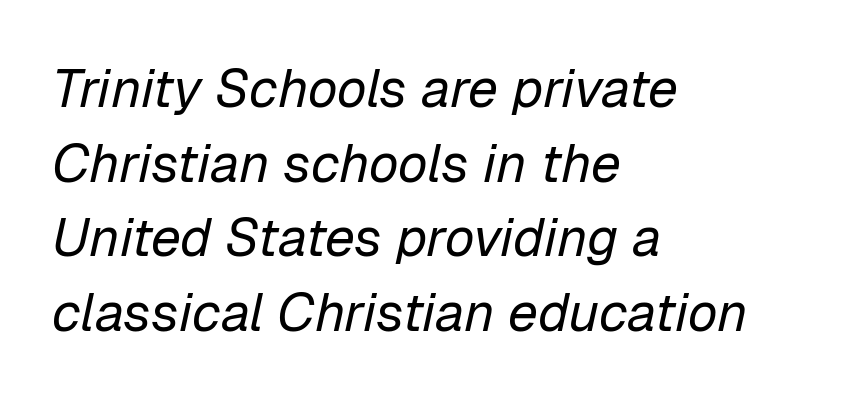
Q: Is the text bold? A: No.
Q: Is the text italic (slanted)? A: Yes, it leans right by about 12 degrees.
Q: Is the text underlined? A: No.
Q: How is the paragraph aligned? A: Left-aligned.
Q: Is the spacing between letters normal or unusually wide? A: Normal.
Q: Is the spacing between lines tight, normal or loose? A: Normal.
Q: Width (condensed, normal, or wide)? A: Normal.
Q: Stroke contrast? A: Low.
Q: x-height? A: Medium.
Q: Monospaced? A: No.
